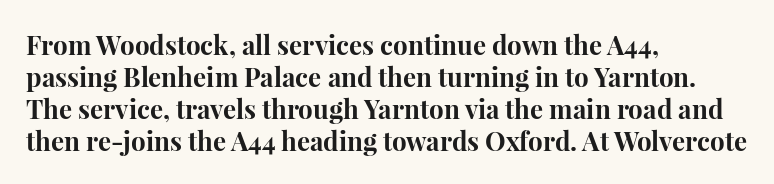
The image shows 26 px bold type, upright; set left-aligned, line spacing 1.23x, normal letter spacing, not underlined.
